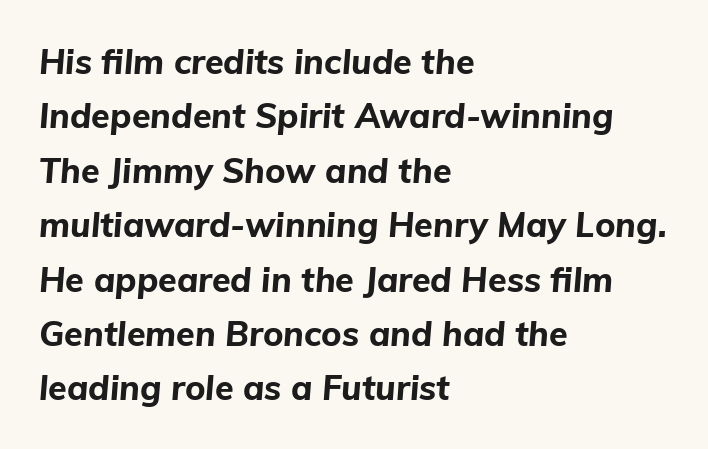
Q: Is the text bold? A: Yes.
Q: Is the text italic (slanted)? A: Yes, it leans right by about 5 degrees.
Q: Is the text underlined? A: No.
Q: How is the paragraph aligned? A: Left-aligned.
Q: Is the spacing between letters normal or unusually wide? A: Normal.
Q: Is the spacing between lines tight, normal or loose? A: Normal.
Q: Width (condensed, normal, or wide)? A: Normal.
Q: Stroke contrast? A: Low.
Q: x-height? A: Medium.
Q: Monospaced? A: No.
